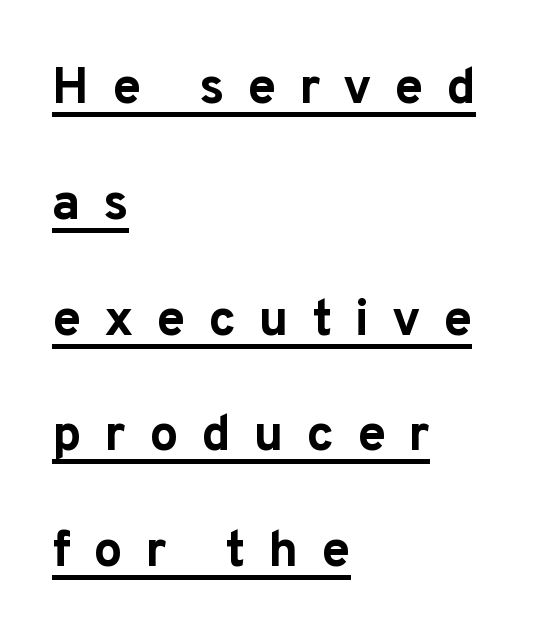
The rendering inserts visible extra space after every character. Caption: multi-line text, flush left, ragged right. Is there any slant? The stems are plumb. In terms of weight, the rendering is a true, heavy bold. Look at the bottom of the vertical strokes: they stop flat, with no serifs. This rendering features underlined lettering.
